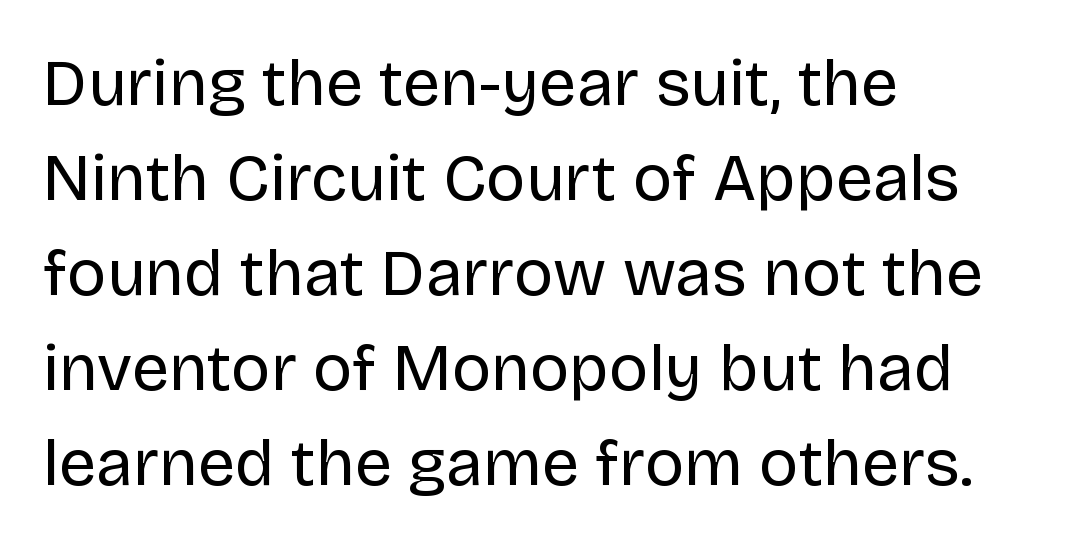
The image shows 66 px regular-weight sans-serif type, upright; set left-aligned, normal line spacing (1.44x), normal letter spacing, not underlined; low stroke contrast and a large x-height.
